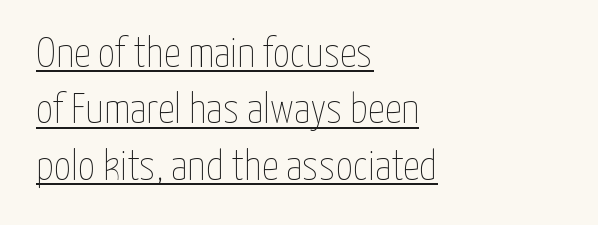
Q: Is the text bold? A: No.
Q: Is the text italic (slanted)? A: No, it is upright.
Q: Is the text underlined? A: Yes.
Q: How is the paragraph aligned? A: Left-aligned.
Q: Is the spacing between letters normal or unusually wide? A: Normal.
Q: Is the spacing between lines tight, normal or loose? A: Normal.
Q: Width (condensed, normal, or wide)? A: Condensed.
Q: Stroke contrast? A: Low.
Q: x-height? A: Medium.
Q: Monospaced? A: No.
